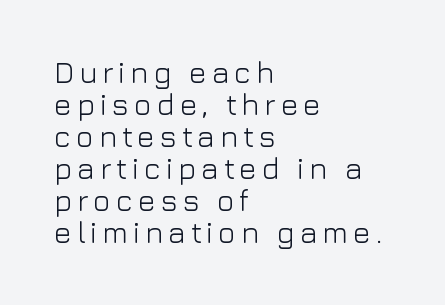
The image shows 30 px light sans-serif type, upright; set left-aligned, tight line spacing (1.07x), not underlined; low stroke contrast and a medium x-height.
